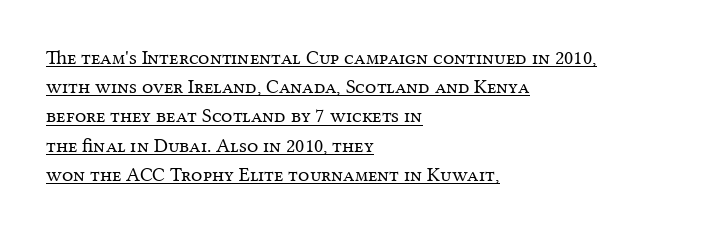
The image shows 20 px text type, upright; set left-aligned, normal line spacing (1.46x), normal letter spacing, underlined.
